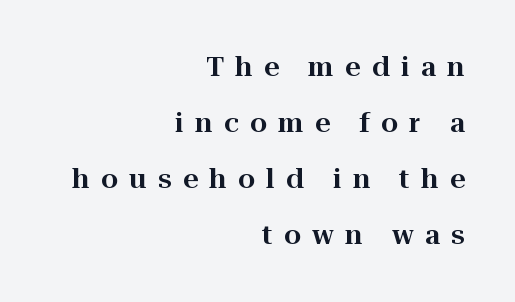
The image shows 27 px text type, upright; set right-aligned, loose line spacing (2.08x), unusually wide letter spacing (+0.42 em), not underlined.
